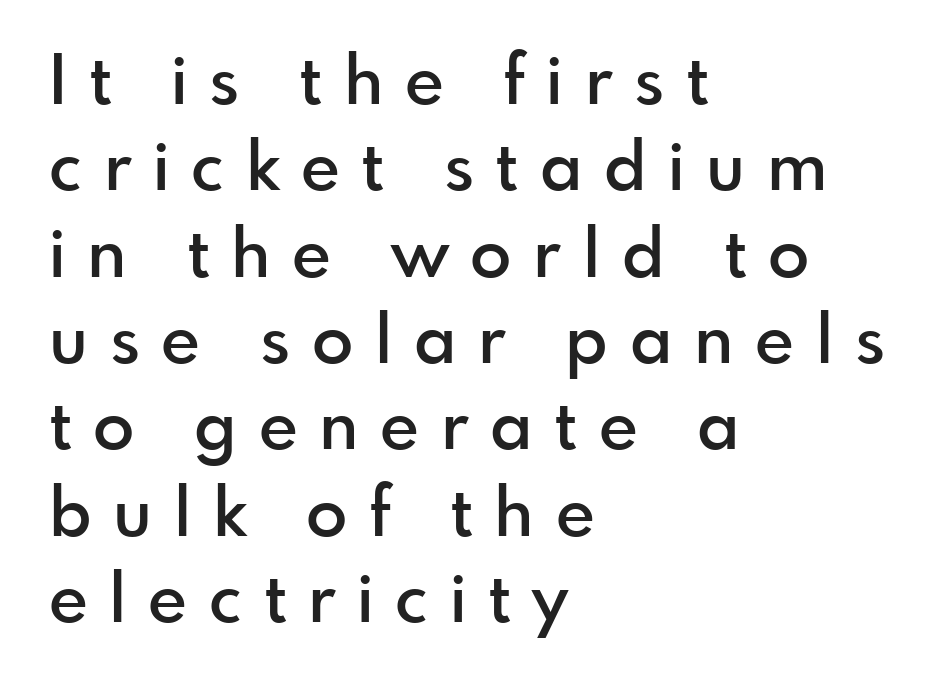
The image shows 68 px semibold sans-serif type, upright; set left-aligned, normal line spacing (1.27x), unusually wide letter spacing (+0.32 em), not underlined; a small x-height.
